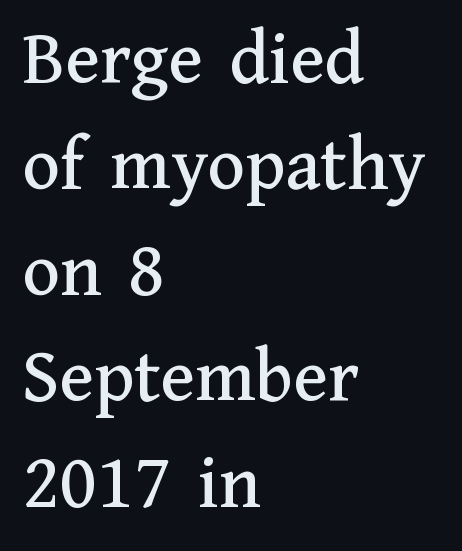
The characters display serif detailing at their extremities. The letterforms sit shoulder to shoulder at normal distance. The face used here is proportionally spaced, like ordinary book or web type. Typeset ragged right — the left edge is the straight one. The letters stand straight up with perfectly vertical stems. The line-height multiplier appears to be the usual default.
